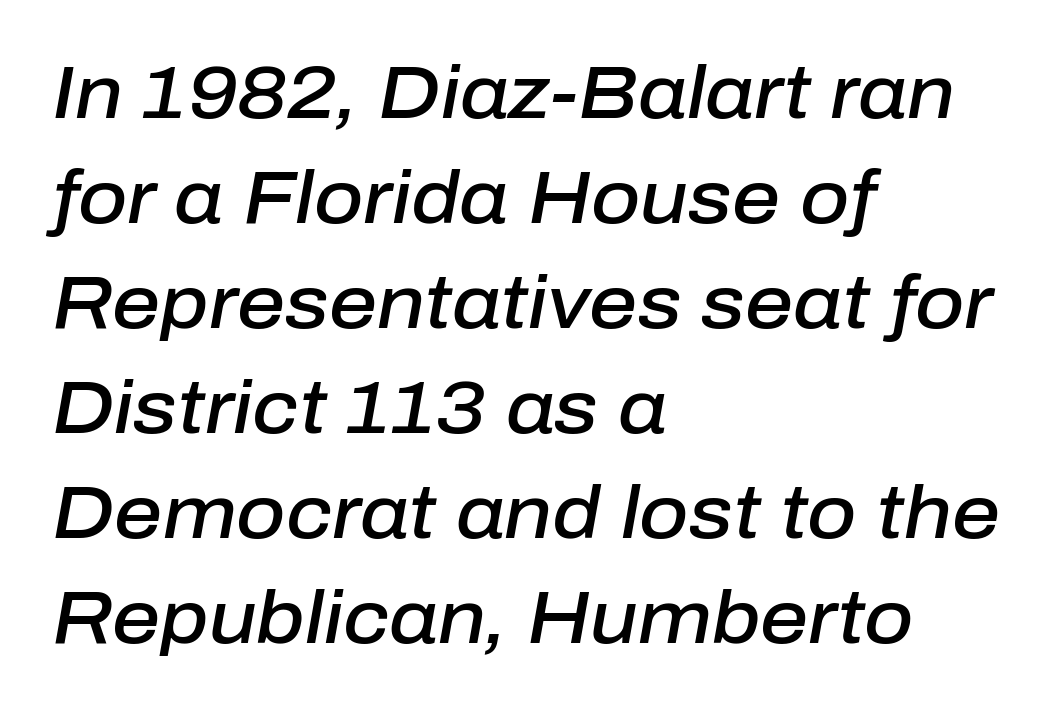
Moderately thickened strokes mark this as semibold type. If you measured baseline to baseline, you'd find a middling distance. Here the designer chose a conventional face with non-uniform glyph widths. Letter spacing: default.
